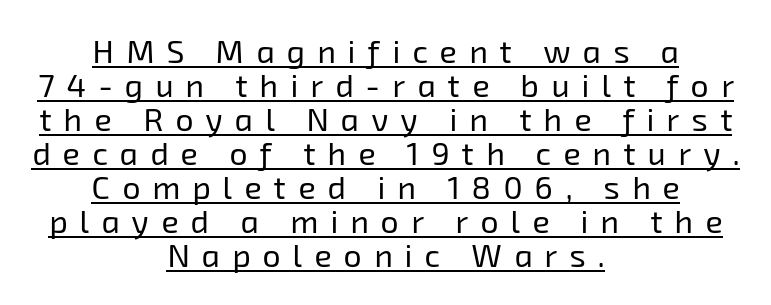
Q: Is the text bold? A: No.
Q: Is the typeface a serif or a sans-serif typeface? A: Sans-serif.
Q: Is the text underlined? A: Yes.
Q: How is the paragraph aligned? A: Centered.
Q: Is the spacing between letters normal or unusually wide? A: Unusually wide.
Q: Is the spacing between lines tight, normal or loose? A: Tight.
Q: Width (condensed, normal, or wide)? A: Normal.
Q: Stroke contrast? A: Low.
Q: x-height? A: Medium.
Q: Monospaced? A: No.
